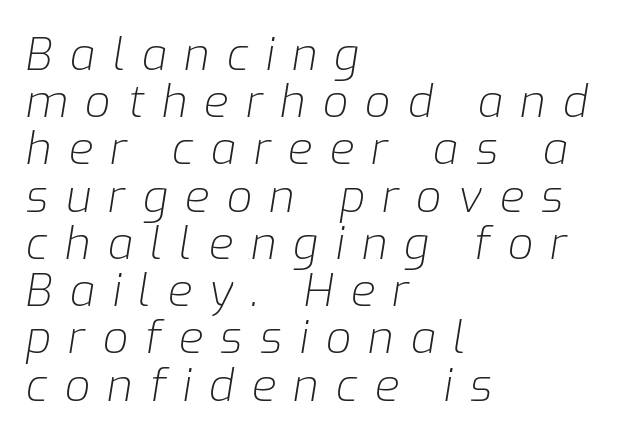
The image shows 45 px light type, italic (leaning right); set left-aligned, tight line spacing (1.05x), unusually wide letter spacing (+0.38 em), not underlined; low stroke contrast and a medium x-height.
